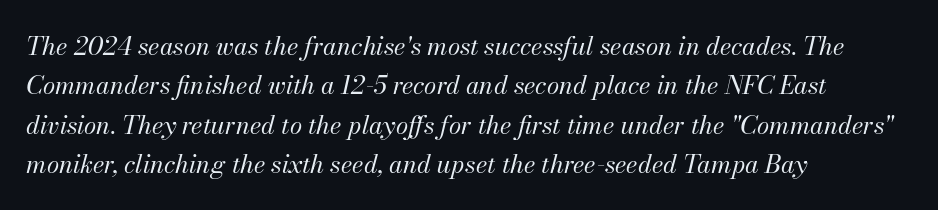
Q: Is the text bold? A: No.
Q: Is the text italic (slanted)? A: Yes, it leans right by about 13 degrees.
Q: Is the text underlined? A: No.
Q: How is the paragraph aligned? A: Left-aligned.
Q: Is the spacing between letters normal or unusually wide? A: Normal.
Q: Is the spacing between lines tight, normal or loose? A: Normal.
